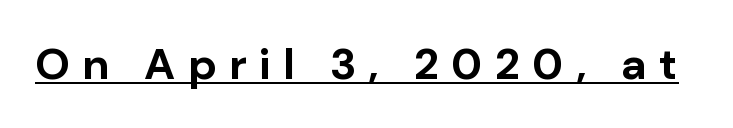
{"serif": "no", "italic": "no", "bold": "yes", "weight": "bold", "width": "normal", "stroke_contrast": "low", "x_height": "medium", "monospaced": "no", "underline": "yes", "letter_spacing": "wide", "letter_spacing_em": 0.28, "glyph_px": 44}
